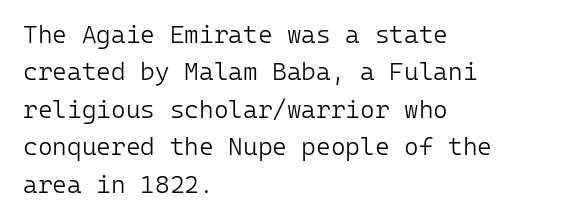
Q: Is the text bold? A: No.
Q: Is the text italic (slanted)? A: No, it is upright.
Q: Is the text underlined? A: No.
Q: How is the paragraph aligned? A: Left-aligned.
Q: Is the spacing between letters normal or unusually wide? A: Normal.
Q: Is the spacing between lines tight, normal or loose? A: Normal.
